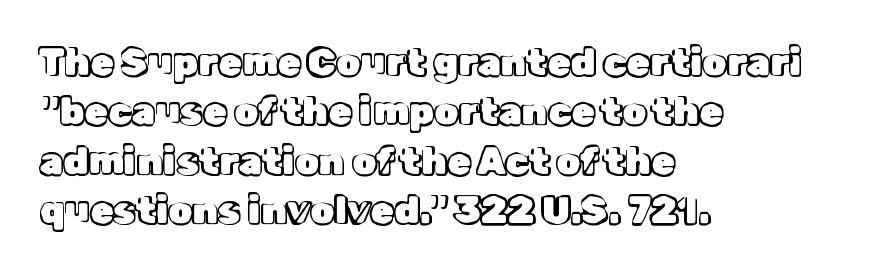
Tracking here is standard; glyphs follow each other at the usual distance. These lines are rendered in a variable-pitch font. A classic flush-left, rag-right setting is used for this passage. Reading down the column, the eye jumps a familiar distance to each next line. Bare-footed words on every line. Designer's note — italics off, roman on.
